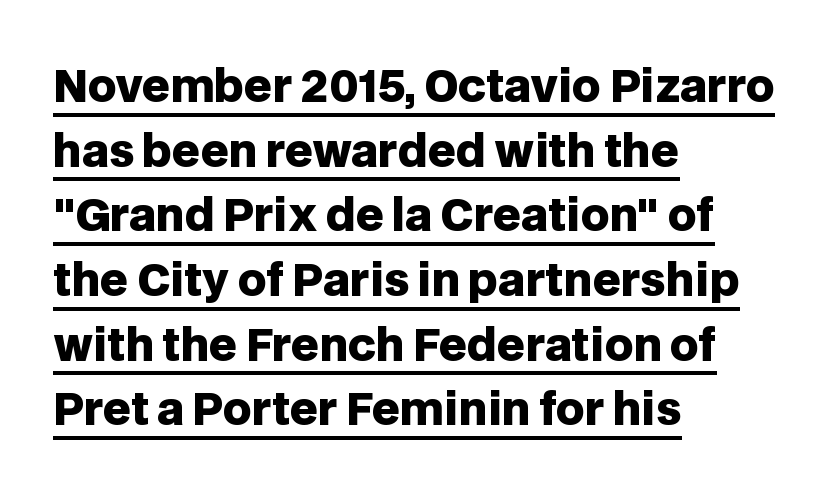
Q: Is the text bold? A: Yes.
Q: Is the text italic (slanted)? A: No, it is upright.
Q: Is the typeface a serif or a sans-serif typeface? A: Sans-serif.
Q: Is the text underlined? A: Yes.
Q: How is the paragraph aligned? A: Left-aligned.
Q: Is the spacing between letters normal or unusually wide? A: Normal.
Q: Is the spacing between lines tight, normal or loose? A: Normal.
Q: Width (condensed, normal, or wide)? A: Normal.
Q: Stroke contrast? A: Low.
Q: x-height? A: Large.
Q: Monospaced? A: No.
